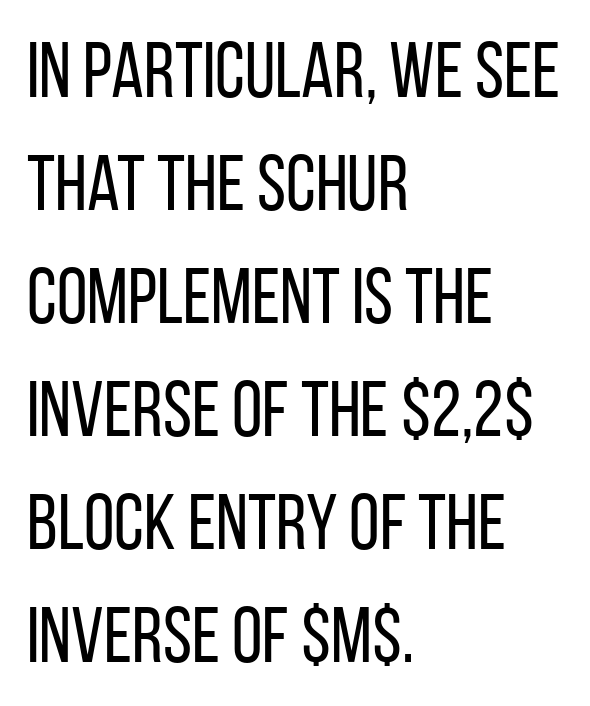
Note: no serifs on the glyphs. The letters advance in unequal steps, a hallmark of proportional type. In terms of posture, this sample is upright. Interline gaps are of average width in this sample.
